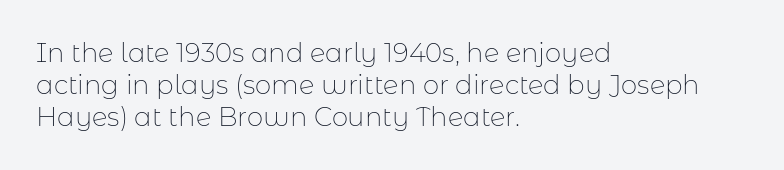
Q: Is the text bold? A: No.
Q: Is the text italic (slanted)? A: No, it is upright.
Q: Is the text underlined? A: No.
Q: How is the paragraph aligned? A: Left-aligned.
Q: Is the spacing between letters normal or unusually wide? A: Normal.
